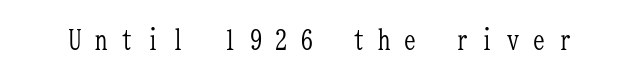
The image shows 28 px light, condensed serif type, upright, monospaced; set unusually wide letter spacing (+0.42 em), not underlined; low stroke contrast and a medium x-height.
